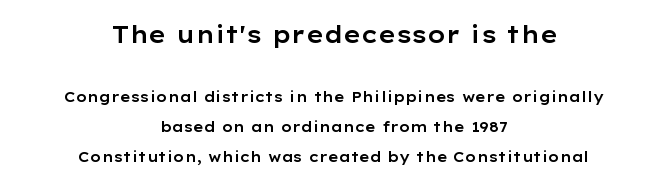
The image shows 23 px text type, upright; set centered, loose line spacing (2.14x), normal letter spacing, not underlined; the first (top) block is 1.64x larger.
